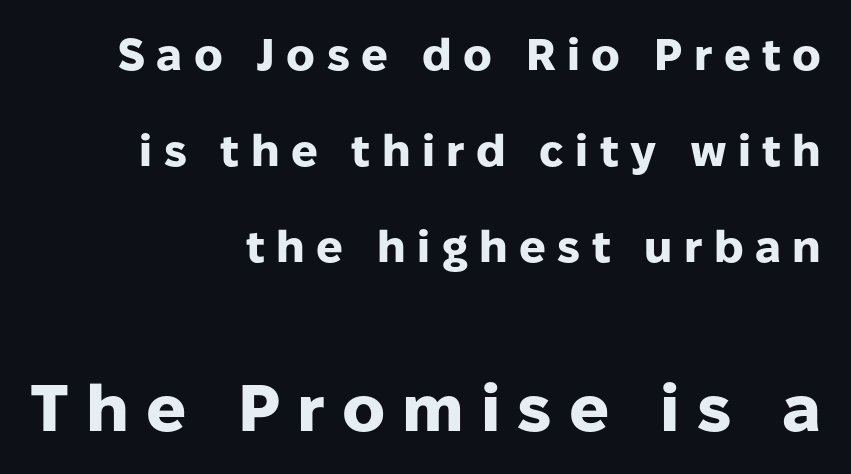
The image shows 66 px heavy sans-serif type, upright; set right-aligned, loose line spacing (2.18x), unusually wide letter spacing (+0.26 em), not underlined; the second (bottom) block is 1.5x larger; low stroke contrast and a medium x-height.
